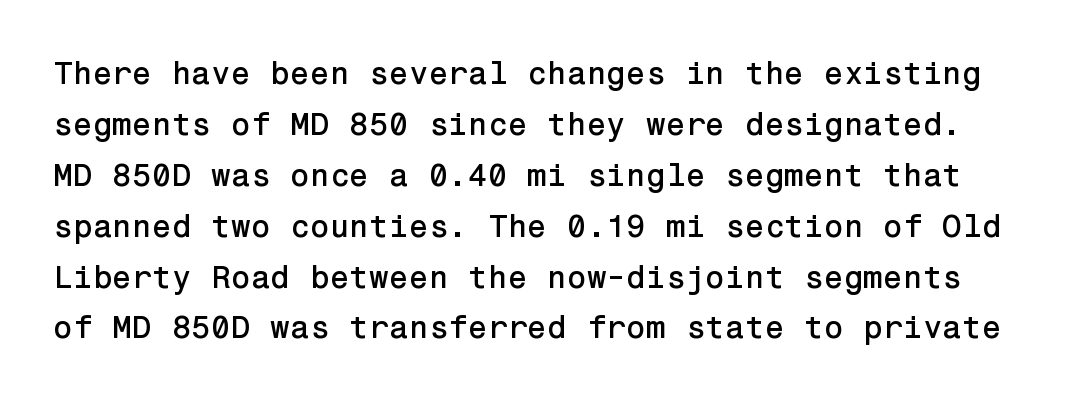
Q: Is the text italic (slanted)? A: No, it is upright.
Q: Is the typeface a serif or a sans-serif typeface? A: Sans-serif.
Q: Is the text underlined? A: No.
Q: Is the spacing between letters normal or unusually wide? A: Normal.
Q: Is the spacing between lines tight, normal or loose? A: Normal.
Q: Width (condensed, normal, or wide)? A: Normal.
Q: Stroke contrast? A: Low.
Q: x-height? A: Medium.
